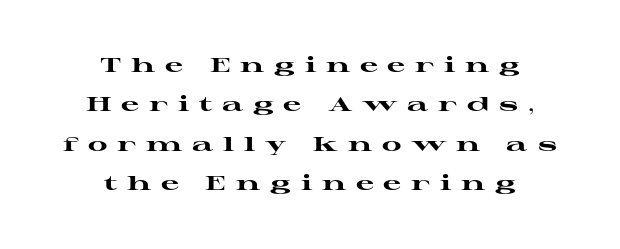
{"italic": "no", "bold": "yes", "underline": "no", "align": "center", "line_spacing": "loose", "line_spacing_ratio": 1.97, "letter_spacing": "wide", "letter_spacing_em": 0.49, "glyph_px": 20}
